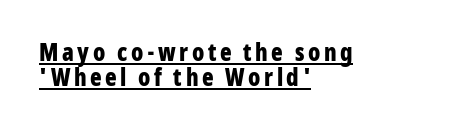
Q: Is the text bold? A: Yes.
Q: Is the text italic (slanted)? A: No, it is upright.
Q: Is the text underlined? A: Yes.
Q: How is the paragraph aligned? A: Left-aligned.
Q: Is the spacing between lines tight, normal or loose? A: Tight.
